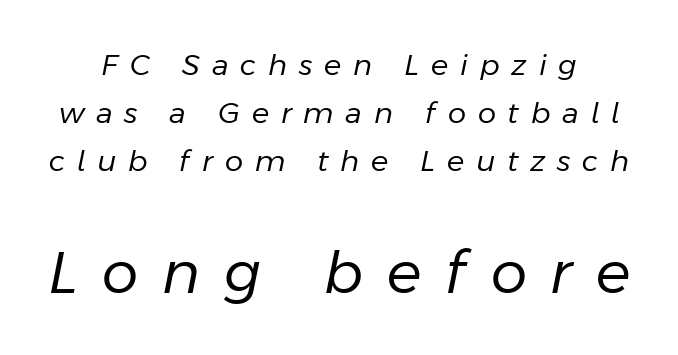
Q: Is the text bold? A: No.
Q: Is the text italic (slanted)? A: Yes, it leans right by about 11 degrees.
Q: Is the text underlined? A: No.
Q: Is the spacing between letters normal or unusually wide? A: Unusually wide.
Q: Is the spacing between lines tight, normal or loose? A: Normal.
Q: Which block of text is set in a larger size, the first (top) or the second (bottom)? A: The second (bottom) one.
Q: Width (condensed, normal, or wide)? A: Normal.
Q: Stroke contrast? A: Low.
Q: x-height? A: Medium.
Q: Monospaced? A: No.
